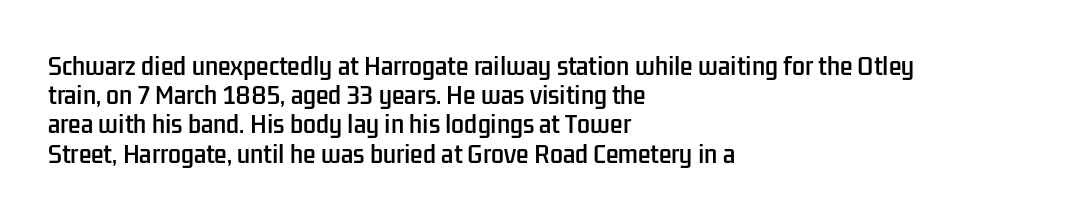
Q: Is the text italic (slanted)? A: No, it is upright.
Q: Is the text underlined? A: No.
Q: How is the paragraph aligned? A: Left-aligned.
Q: Is the spacing between letters normal or unusually wide? A: Normal.
Q: Is the spacing between lines tight, normal or loose? A: Normal.
